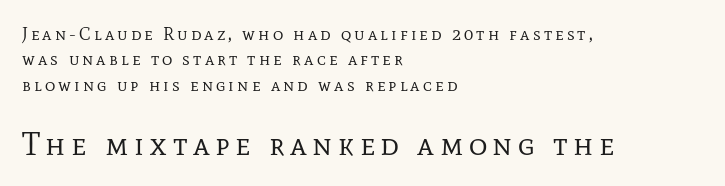
{"serif": "yes", "italic": "no", "bold": "no", "weight": "regular", "width": "normal", "stroke_contrast": "low", "x_height": "medium", "monospaced": "no", "underline": "no", "align": "left", "line_spacing": "normal", "line_spacing_ratio": 1.41, "larger_block": "second", "size_ratio": 1.78, "glyph_px": 32}
